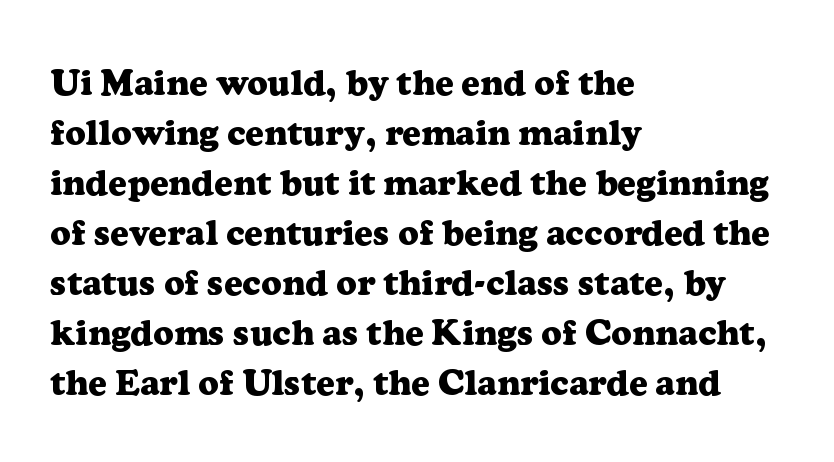
Old-style or modern, the face here clearly has serifs. Notice how descenders clear the ascenders below comfortably — that's standard leading. Quick note: underline off. In terms of weight, the rendering is a true, heavy bold. Glyph-to-glyph distance matches everyday printed text. The rendering uses natural spacing where letterforms have individual widths.
